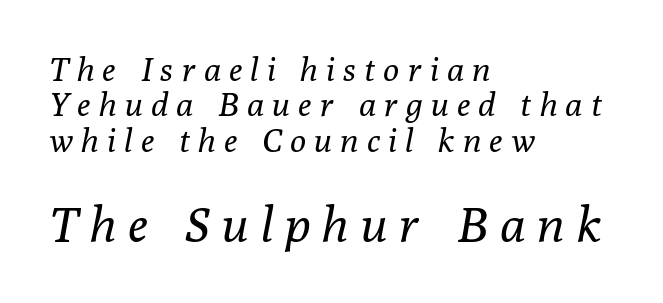
A typesetter would mark this as italic. Just letters on the line, the space beneath them empty. Display-style spreading of the glyphs; the letterfit is very open. Weight: in the light-to-regular range. Visually the block forms a straight wall on the left and a jagged coastline on the right. Larger block? The one below; the one above is distinctly smaller.
